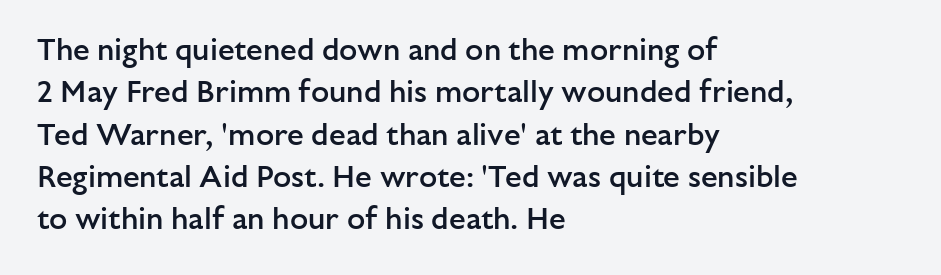
The image shows 30 px semibold sans-serif type, upright; set left-aligned, normal line spacing (1.41x), normal letter spacing, not underlined; low stroke contrast and a medium x-height.
